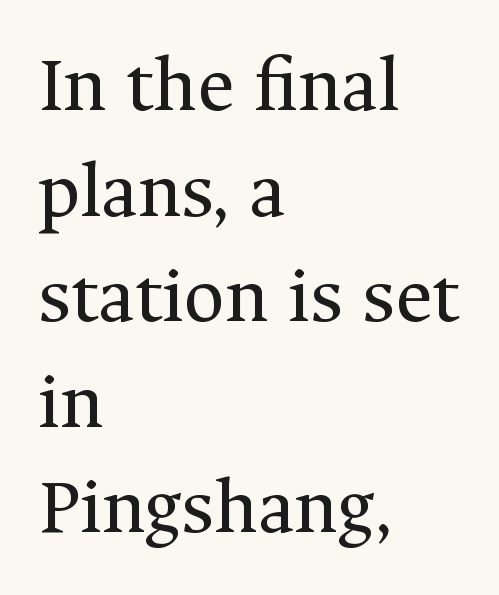
The image shows 80 px regular-weight serif type, upright; set left-aligned, normal line spacing (1.32x), normal letter spacing, not underlined; medium stroke contrast and a medium x-height.
